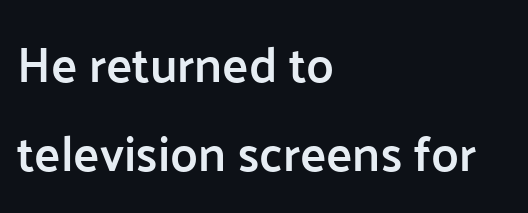
The area under the type is left untouched. Nothing unusual about the tracking: characters are spaced as the font intends. Horizontally, the lines are justified to the leading edge only. Posture: vertical. Nothing sits at the stroke ends, so this counts as sans-serif.
